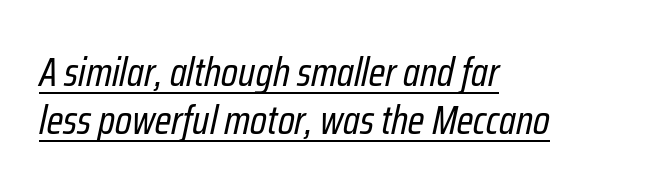
{"italic": "yes", "lean": "right", "slant_degrees": 12, "bold": "no", "weight": "regular", "width": "condensed", "stroke_contrast": "low", "x_height": "medium", "monospaced": "no", "underline": "yes", "align": "left", "line_spacing_ratio": 1.17, "letter_spacing": "normal", "letter_spacing_em": 0.0, "glyph_px": 41}
